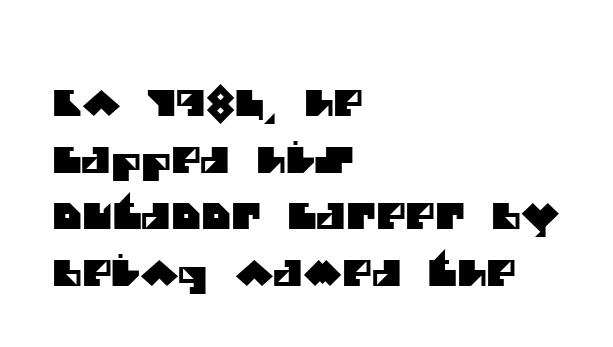
Q: Is the typeface a serif or a sans-serif typeface? A: Sans-serif.
Q: Is the text underlined? A: No.
Q: How is the paragraph aligned? A: Left-aligned.
Q: Is the spacing between letters normal or unusually wide? A: Normal.
Q: Is the spacing between lines tight, normal or loose? A: Normal.
Q: Width (condensed, normal, or wide)? A: Normal.
Q: Stroke contrast? A: Medium.
Q: x-height? A: Large.
Q: Monospaced? A: No.
